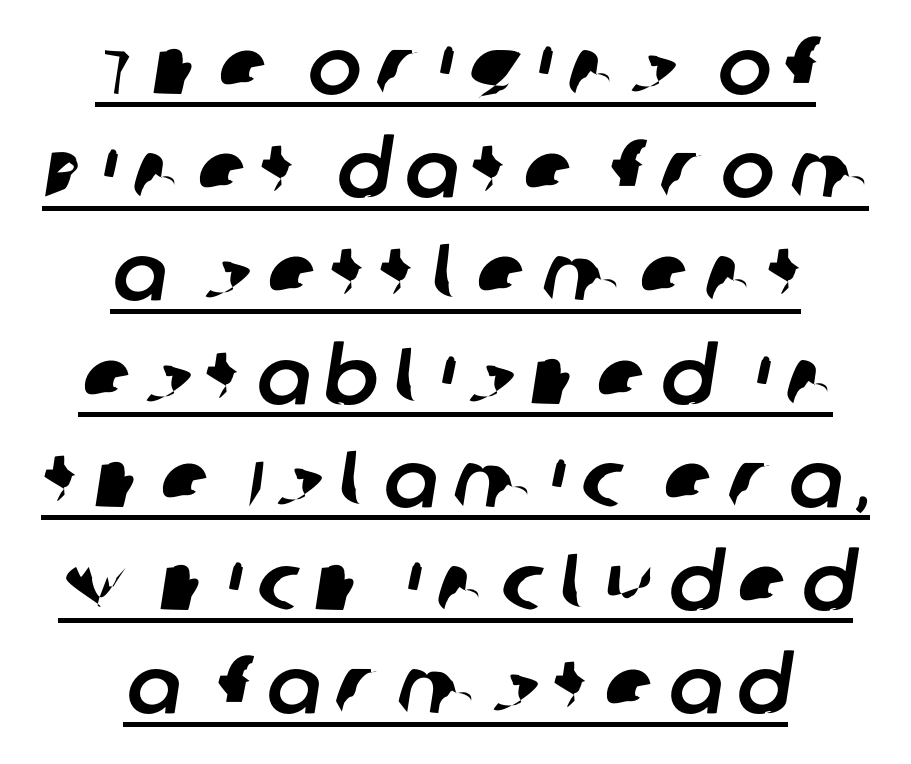
{"serif": "no", "width": "normal", "stroke_contrast": "low", "x_height": "large", "monospaced": "no", "underline": "yes", "align": "center", "line_spacing": "normal", "line_spacing_ratio": 1.29, "glyph_px": 80}
